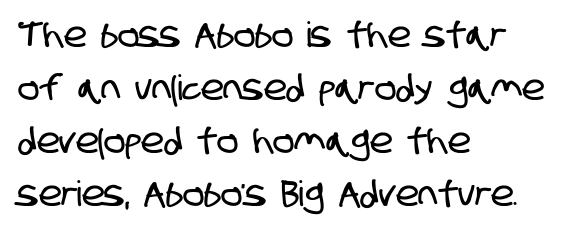
The image shows 35 px condensed sans-serif type; set left-aligned, normal line spacing (1.51x), normal letter spacing, not underlined; low stroke contrast and a large x-height.
